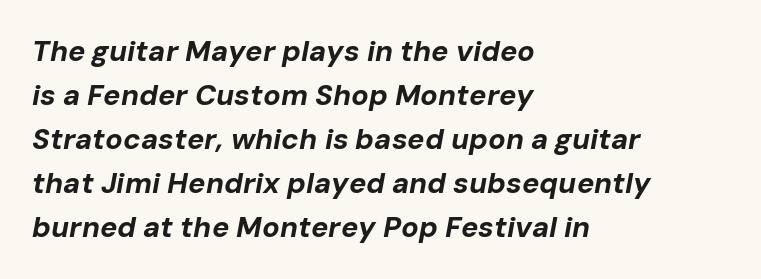
{"italic": "yes", "lean": "right", "slant_degrees": 10, "bold": "yes", "weight": "bold", "width": "normal", "stroke_contrast": "low", "x_height": "medium", "monospaced": "no", "underline": "no", "align": "left", "line_spacing": "normal", "line_spacing_ratio": 1.52, "letter_spacing": "normal", "letter_spacing_em": 0.0, "glyph_px": 29}
